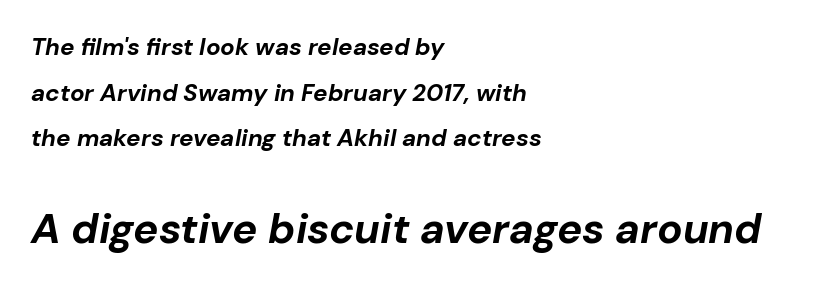
{"italic": "yes", "lean": "right", "slant_degrees": 10, "bold": "yes", "weight": "bold", "width": "normal", "stroke_contrast": "low", "x_height": "medium", "monospaced": "no", "underline": "no", "align": "left", "line_spacing": "loose", "line_spacing_ratio": 1.9, "letter_spacing": "normal", "letter_spacing_em": 0.0, "larger_block": "second", "size_ratio": 1.75, "glyph_px": 42}
